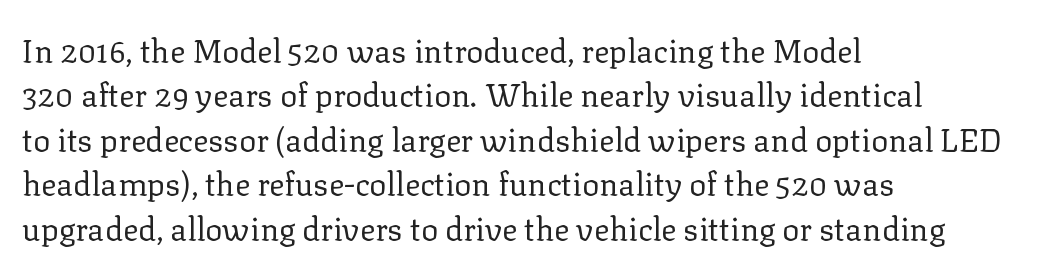
Q: Is the text bold? A: No.
Q: Is the text italic (slanted)? A: No, it is upright.
Q: Is the typeface a serif or a sans-serif typeface? A: Serif.
Q: Is the text underlined? A: No.
Q: How is the paragraph aligned? A: Left-aligned.
Q: Is the spacing between letters normal or unusually wide? A: Normal.
Q: Is the spacing between lines tight, normal or loose? A: Normal.
Q: Width (condensed, normal, or wide)? A: Normal.
Q: Stroke contrast? A: Low.
Q: x-height? A: Medium.
Q: Monospaced? A: No.
